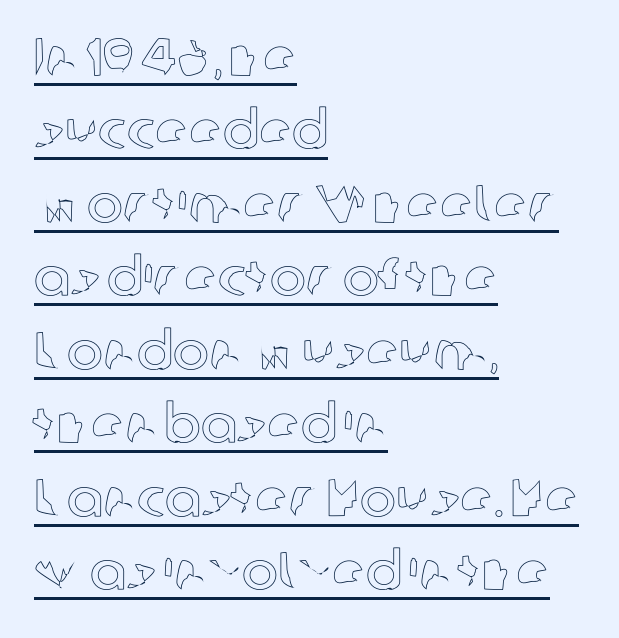
Q: Is the text italic (slanted)? A: No, it is upright.
Q: Is the text underlined? A: Yes.
Q: How is the paragraph aligned? A: Left-aligned.
Q: Is the spacing between letters normal or unusually wide? A: Normal.
Q: Is the spacing between lines tight, normal or loose? A: Normal.
Q: Width (condensed, normal, or wide)? A: Normal.
Q: x-height? A: Medium.
Q: Monospaced? A: No.
